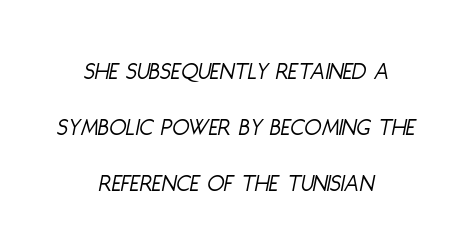
The image shows 25 px text type, italic (leaning right); set centered, loose line spacing (2.24x), normal letter spacing, not underlined.
